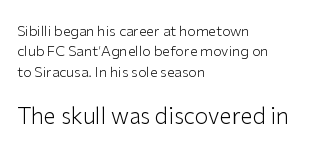
The image shows 22 px text type, upright; set left-aligned, normal line spacing (1.45x), normal letter spacing, not underlined; the second (bottom) block is 1.57x larger.
